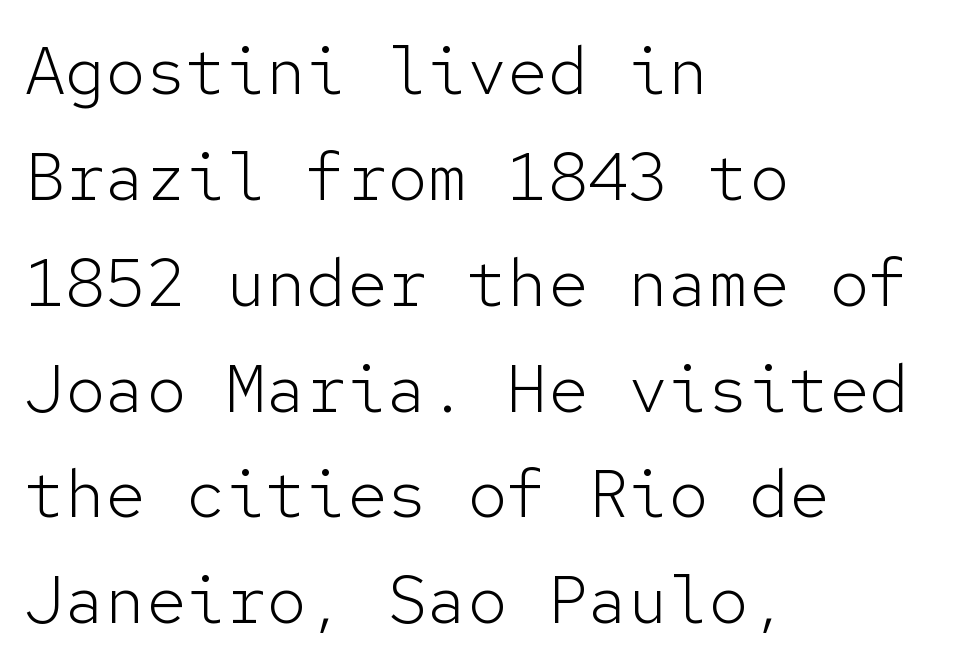
The image shows 67 px light sans-serif type, upright, monospaced; set left-aligned, normal line spacing (1.58x), normal letter spacing, not underlined; low stroke contrast and a medium x-height.
